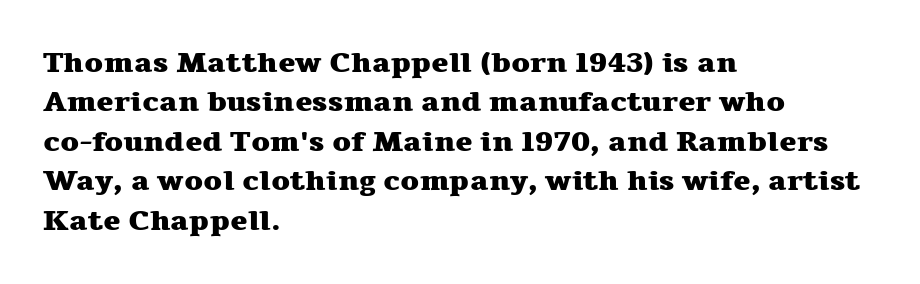
{"serif": "yes", "italic": "no", "bold": "yes", "weight": "heavy", "width": "wide", "stroke_contrast": "medium", "x_height": "medium", "monospaced": "no", "underline": "no", "align": "left", "line_spacing": "normal", "line_spacing_ratio": 1.36, "letter_spacing": "normal", "letter_spacing_em": 0.0, "glyph_px": 29}
